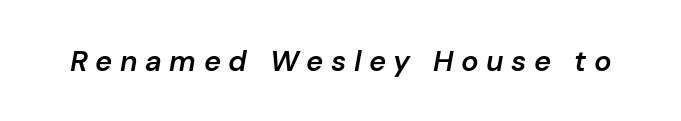
Q: Is the text bold? A: Semi-bold.
Q: Is the text italic (slanted)? A: Yes, it leans right by about 10 degrees.
Q: Is the text underlined? A: No.
Q: Is the spacing between letters normal or unusually wide? A: Unusually wide.
Q: Width (condensed, normal, or wide)? A: Normal.
Q: Stroke contrast? A: Low.
Q: x-height? A: Medium.
Q: Monospaced? A: No.
